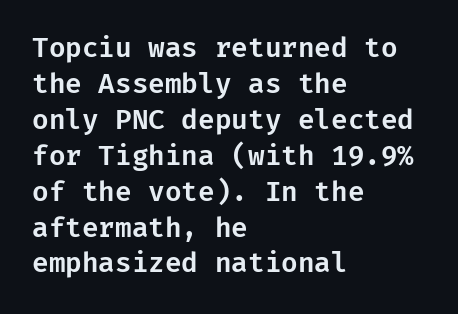
The image shows 27 px text type, upright; set left-aligned, normal line spacing (1.33x), normal letter spacing, not underlined.
